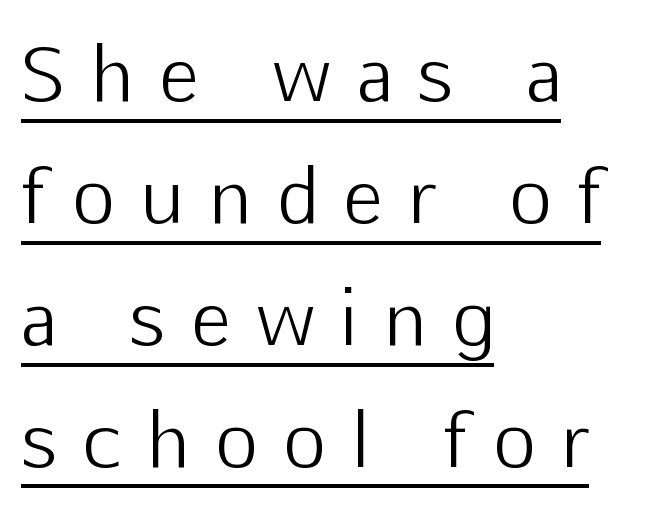
Q: Is the text bold? A: No.
Q: Is the text italic (slanted)? A: No, it is upright.
Q: Is the typeface a serif or a sans-serif typeface? A: Sans-serif.
Q: Is the text underlined? A: Yes.
Q: How is the paragraph aligned? A: Left-aligned.
Q: Is the spacing between letters normal or unusually wide? A: Unusually wide.
Q: Is the spacing between lines tight, normal or loose? A: Normal.
Q: Width (condensed, normal, or wide)? A: Normal.
Q: Stroke contrast? A: Low.
Q: x-height? A: Medium.
Q: Monospaced? A: No.
